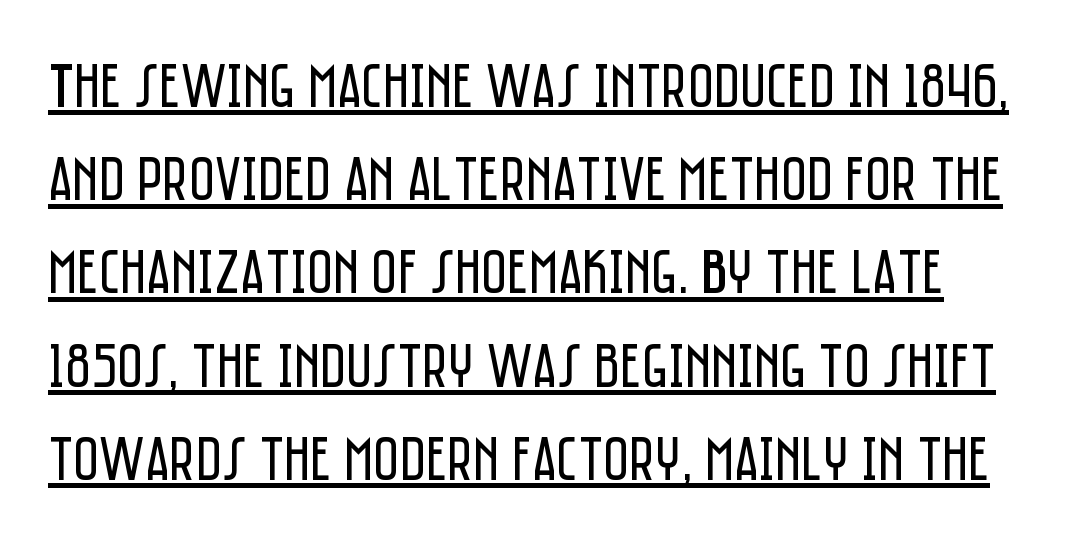
The image shows 63 px regular-weight, condensed sans-serif type, upright; set left-aligned, normal line spacing (1.48x), normal letter spacing, underlined; low stroke contrast and a large x-height.
